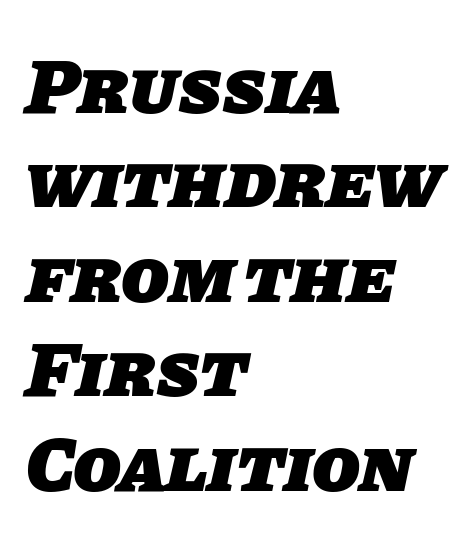
{"bold": "yes", "weight": "heavy", "width": "normal", "stroke_contrast": "low", "x_height": "large", "monospaced": "no", "underline": "no", "align": "left", "line_spacing_ratio": 1.21, "letter_spacing": "normal", "letter_spacing_em": 0.0, "glyph_px": 78}
